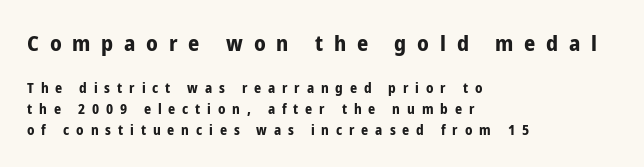
The image shows 22 px bold type, upright; set left-aligned, normal line spacing (1.5x), unusually wide letter spacing (+0.49 em), not underlined; the first (top) block is 1.57x larger.
